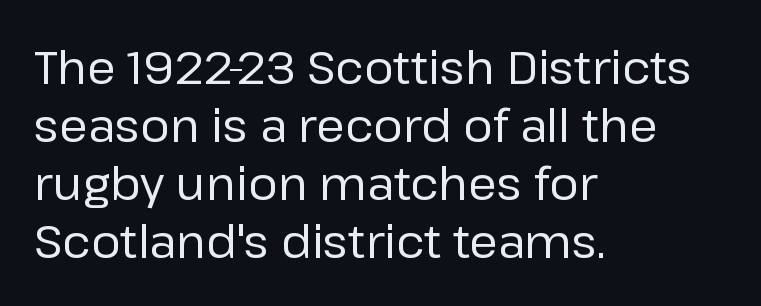
Q: Is the text bold? A: No.
Q: Is the text italic (slanted)? A: No, it is upright.
Q: Is the typeface a serif or a sans-serif typeface? A: Sans-serif.
Q: Is the text underlined? A: No.
Q: How is the paragraph aligned? A: Left-aligned.
Q: Is the spacing between letters normal or unusually wide? A: Normal.
Q: Is the spacing between lines tight, normal or loose? A: Normal.
Q: Width (condensed, normal, or wide)? A: Normal.
Q: Stroke contrast? A: Low.
Q: x-height? A: Medium.
Q: Monospaced? A: No.
